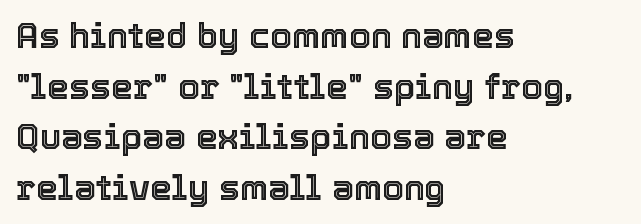
{"italic": "no", "width": "normal", "x_height": "medium", "monospaced": "no", "underline": "no", "align": "left", "line_spacing": "normal", "line_spacing_ratio": 1.45, "letter_spacing": "normal", "letter_spacing_em": 0.0, "glyph_px": 35}
